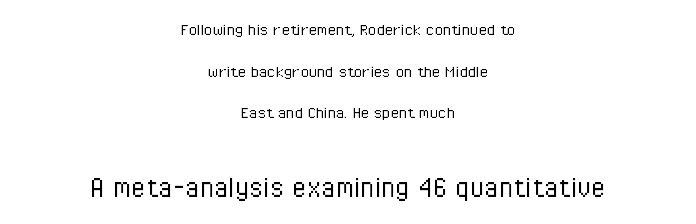
Q: Is the text bold? A: No.
Q: Is the text italic (slanted)? A: No, it is upright.
Q: Is the typeface a serif or a sans-serif typeface? A: Sans-serif.
Q: Is the text underlined? A: No.
Q: How is the paragraph aligned? A: Centered.
Q: Is the spacing between letters normal or unusually wide? A: Normal.
Q: Is the spacing between lines tight, normal or loose? A: Loose.
Q: Which block of text is set in a larger size, the first (top) or the second (bottom)? A: The second (bottom) one.
Q: Width (condensed, normal, or wide)? A: Condensed.
Q: Stroke contrast? A: Low.
Q: x-height? A: Medium.
Q: Monospaced? A: No.
